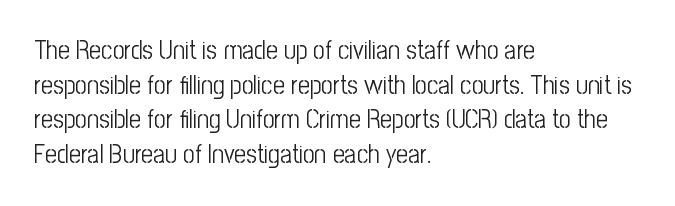
No chunkiness to these letters — they're not bold. A classic flush-left, rag-right setting is used for this passage. One glance says typical: line gaps are just what's usual. The letters sit at their default tracking, neither squeezed nor spread.
